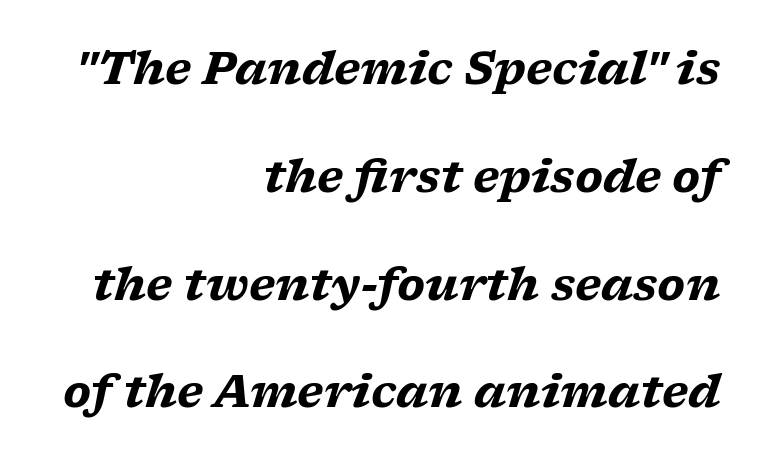
Here the designer chose a conventional face with non-uniform glyph widths. Anything drawn beneath the words? Only blank space. How heavy is the stroke? Heavy — this is a bold. Typeset ragged left — the right edge is the straight one. Type style note: has serifs. You could fit nearly another row in the gap between these rows.
